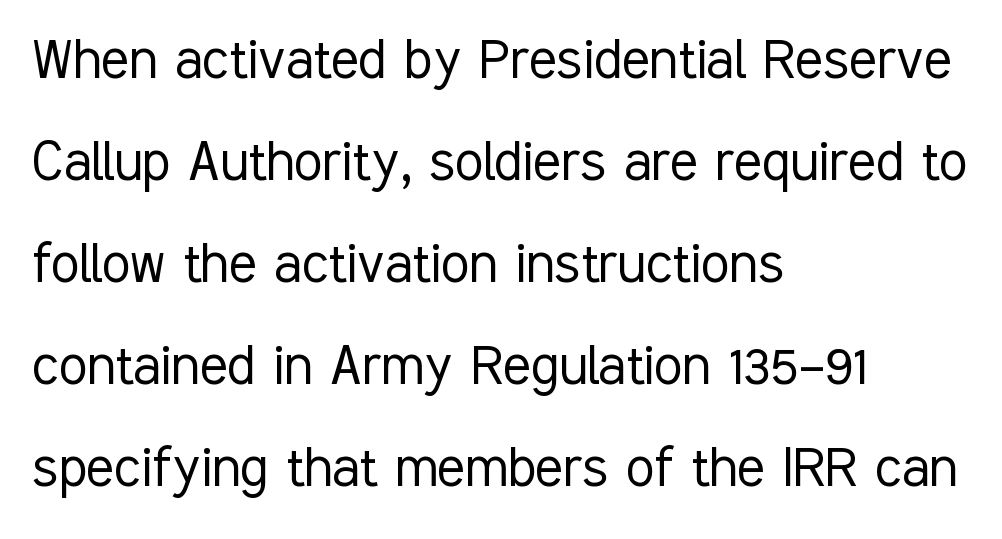
{"serif": "no", "italic": "no", "bold": "no", "weight": "light", "width": "condensed", "stroke_contrast": "low", "x_height": "medium", "monospaced": "no", "underline": "no", "align": "left", "line_spacing": "normal", "line_spacing_ratio": 1.57, "letter_spacing": "normal", "letter_spacing_em": 0.0, "glyph_px": 65}
